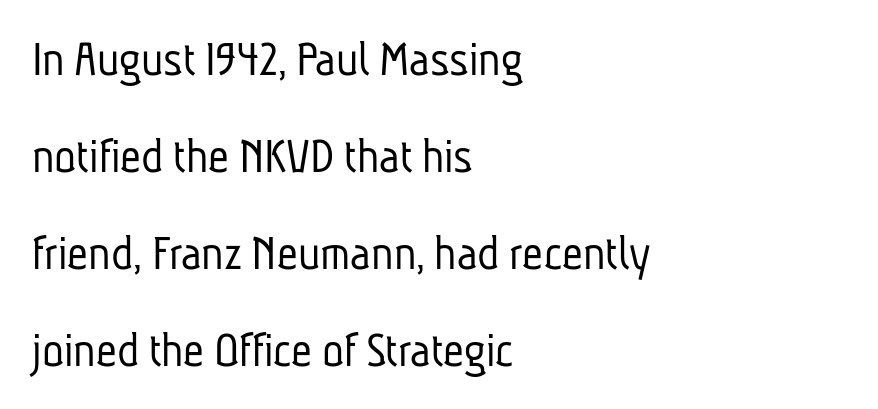
{"serif": "no", "bold": "no", "weight": "light", "width": "condensed", "stroke_contrast": "low", "x_height": "medium", "monospaced": "no", "underline": "no", "align": "left", "line_spacing": "loose", "line_spacing_ratio": 1.9, "letter_spacing": "normal", "letter_spacing_em": 0.0, "glyph_px": 51}
